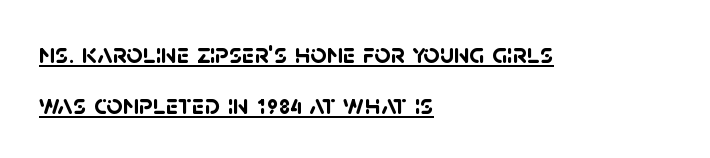
Q: Is the text bold? A: Yes.
Q: Is the typeface a serif or a sans-serif typeface? A: Sans-serif.
Q: Is the text underlined? A: Yes.
Q: How is the paragraph aligned? A: Left-aligned.
Q: Is the spacing between letters normal or unusually wide? A: Normal.
Q: Width (condensed, normal, or wide)? A: Normal.
Q: Stroke contrast? A: Low.
Q: x-height? A: Large.
Q: Monospaced? A: No.
